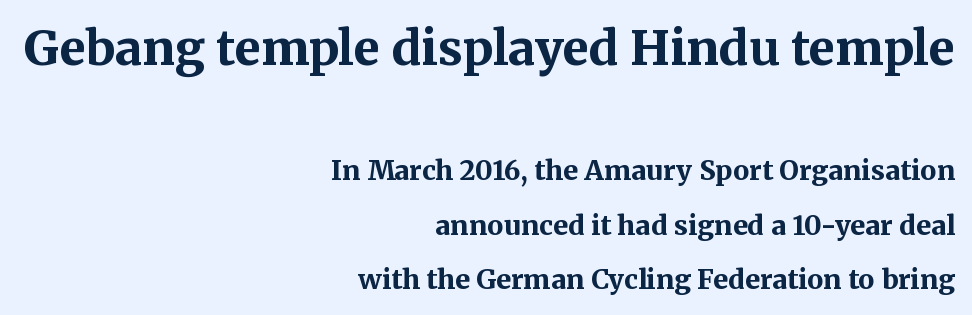
The rendering anchors every line to the right-hand side. You could fit nearly another row in the gap between these rows. The foot of each line stays bare and open. The letters in the upper block stand taller than those in the block below. Strong, thick strokes mark this as bold type.
